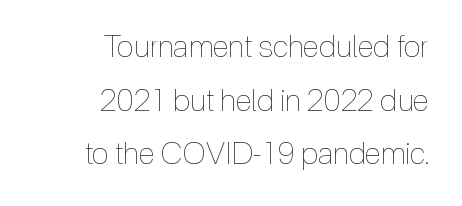
The image shows 31 px thin, condensed type, upright; set right-aligned, line spacing 1.73x, normal letter spacing, not underlined; a medium x-height.
